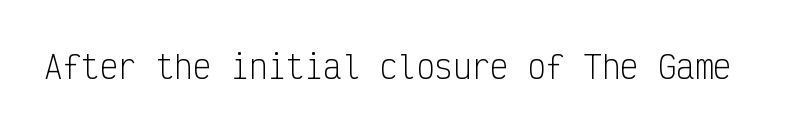
{"serif": "no", "italic": "no", "bold": "no", "weight": "light", "width": "condensed", "stroke_contrast": "low", "x_height": "medium", "monospaced": "yes", "underline": "no", "letter_spacing": "normal", "letter_spacing_em": 0.0, "glyph_px": 31}
